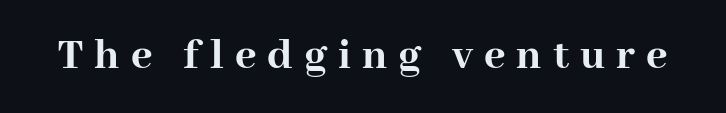
Q: Is the text bold? A: Yes.
Q: Is the text italic (slanted)? A: No, it is upright.
Q: Is the typeface a serif or a sans-serif typeface? A: Serif.
Q: Is the text underlined? A: No.
Q: Is the spacing between letters normal or unusually wide? A: Unusually wide.
Q: Width (condensed, normal, or wide)? A: Normal.
Q: Stroke contrast? A: High.
Q: x-height? A: Medium.
Q: Monospaced? A: No.
